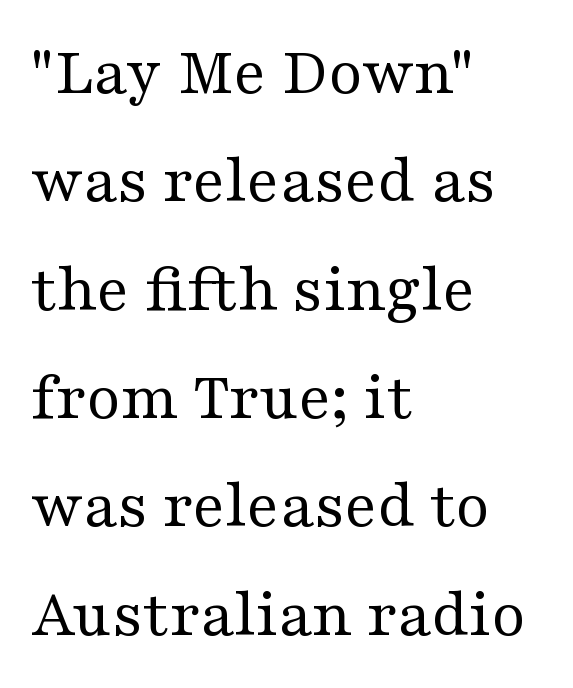
Does extra space separate the letters? No, they use regular spacing. The passage shown is typed in a proportional face where columns would drift. The glyphs in this specimen are seriffed. These lines sit exactly where default settings would place them. If you drew a ruler down the left edge, every line would touch it.
